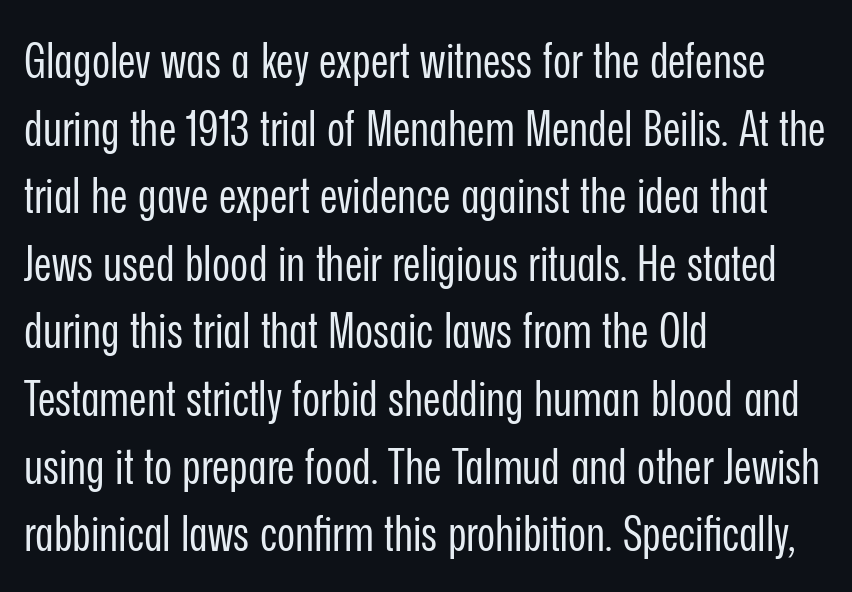
The tracking reads as untouched default to a designer's eye. Casual observation: everything's shoved over to the left. Summary of vertical rhythm: regular, with standard interline spacing. The passage shown is typed in a proportional face where columns would drift. It's the straight-up-and-down kind of type. The strokes are not fattened; the text isn't bold.
